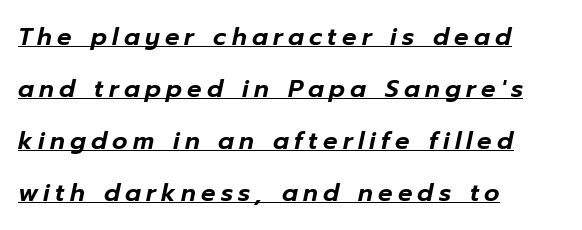
Q: Is the text italic (slanted)? A: Yes, it leans right by about 12 degrees.
Q: Is the text underlined? A: Yes.
Q: How is the paragraph aligned? A: Left-aligned.
Q: Is the spacing between letters normal or unusually wide? A: Unusually wide.
Q: Is the spacing between lines tight, normal or loose? A: Loose.
